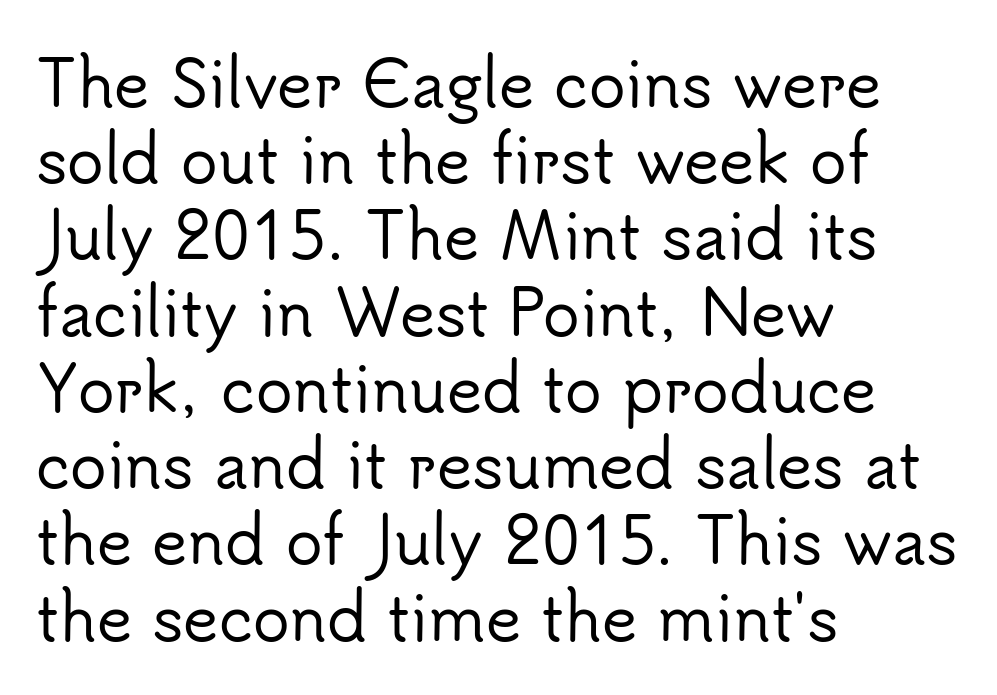
Q: Is the text italic (slanted)? A: No, it is upright.
Q: Is the typeface a serif or a sans-serif typeface? A: Sans-serif.
Q: Is the text underlined? A: No.
Q: How is the paragraph aligned? A: Left-aligned.
Q: Is the spacing between letters normal or unusually wide? A: Normal.
Q: Is the spacing between lines tight, normal or loose? A: Normal.
Q: Width (condensed, normal, or wide)? A: Normal.
Q: Stroke contrast? A: Low.
Q: x-height? A: Small.
Q: Monospaced? A: No.
